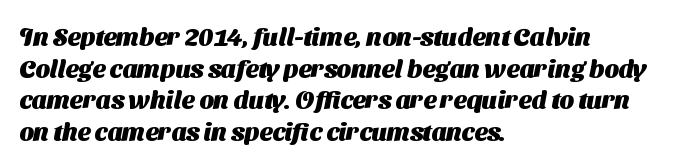
Q: Is the text bold? A: Yes.
Q: Is the text underlined? A: No.
Q: How is the paragraph aligned? A: Left-aligned.
Q: Is the spacing between letters normal or unusually wide? A: Normal.
Q: Is the spacing between lines tight, normal or loose? A: Normal.
